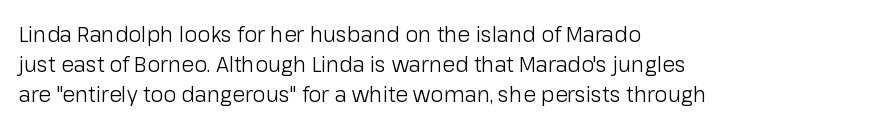
The image shows 21 px text type, upright; set left-aligned, normal line spacing (1.43x), normal letter spacing, not underlined.
